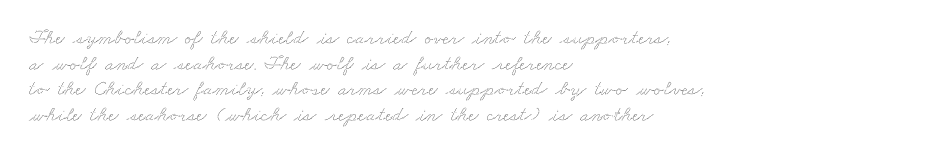
Horizontal alignment here is leftward, the default for most running prose. Words appear dense and cohesive because spacing is normal. Lines of text with bare space underneath.
